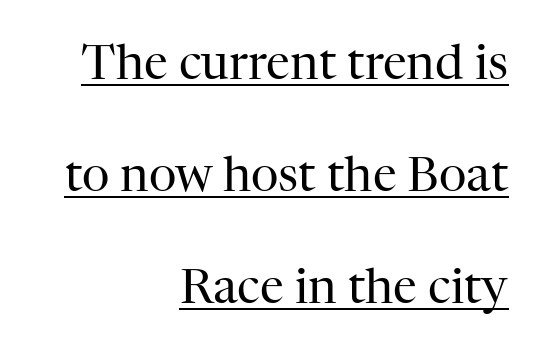
Classification — serif. The face used here is proportionally spaced, like ordinary book or web type. Quick note: underline on. One-word summary of the alignment: right.
